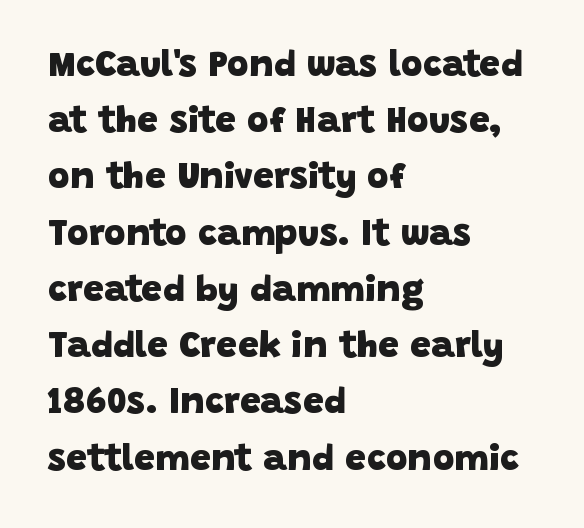
{"serif": "no", "bold": "yes", "weight": "heavy", "width": "normal", "stroke_contrast": "low", "x_height": "large", "monospaced": "no", "underline": "no", "align": "left", "line_spacing": "normal", "line_spacing_ratio": 1.52, "letter_spacing": "normal", "letter_spacing_em": 0.0, "glyph_px": 37}
